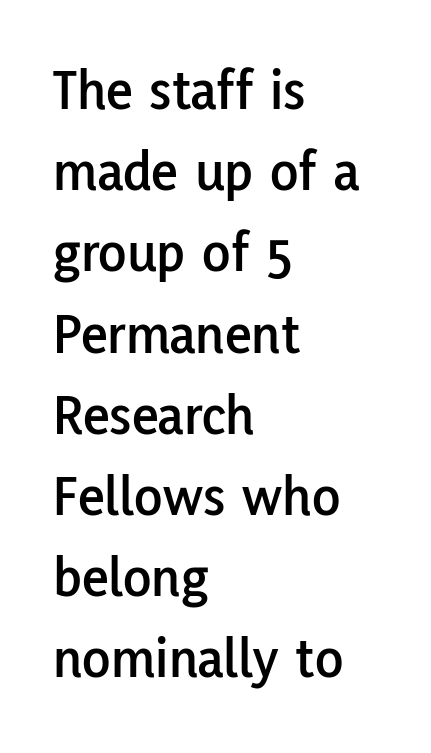
The image shows 58 px sans-serif type, upright; set left-aligned, normal line spacing (1.4x), normal letter spacing, not underlined; low stroke contrast and a medium x-height.
